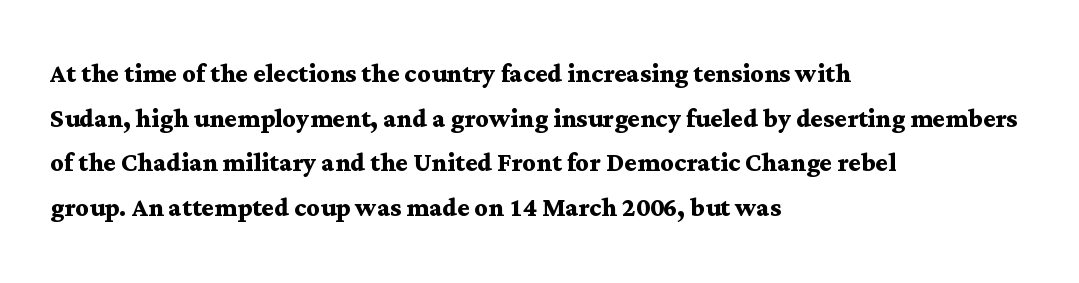
The area under the type is left untouched. All the whitespace from short lines collects on the right. Does extra space separate the letters? No, they use regular spacing. This rendering employs a face with finishing strokes, i.e., a serif.
